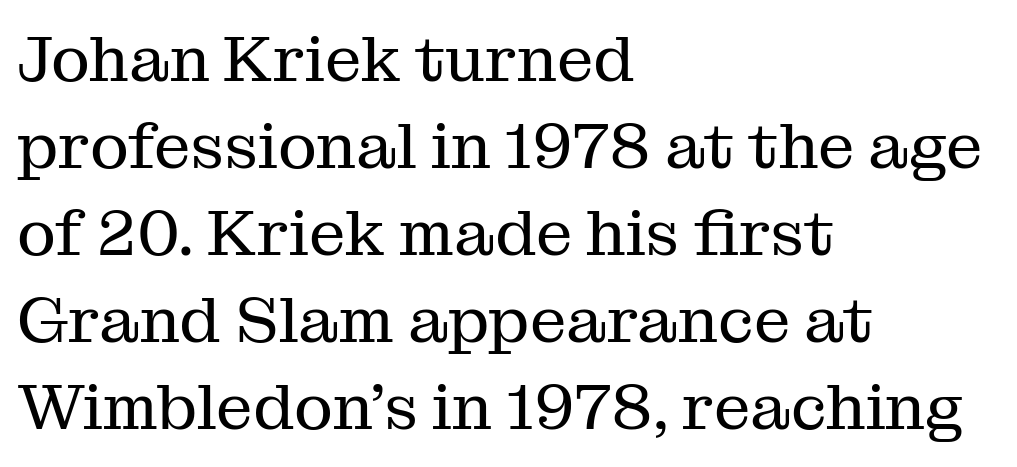
Q: Is the text bold? A: No.
Q: Is the text italic (slanted)? A: No, it is upright.
Q: Is the typeface a serif or a sans-serif typeface? A: Serif.
Q: Is the text underlined? A: No.
Q: How is the paragraph aligned? A: Left-aligned.
Q: Is the spacing between letters normal or unusually wide? A: Normal.
Q: Is the spacing between lines tight, normal or loose? A: Normal.
Q: Width (condensed, normal, or wide)? A: Normal.
Q: Stroke contrast? A: Medium.
Q: x-height? A: Medium.
Q: Monospaced? A: No.
